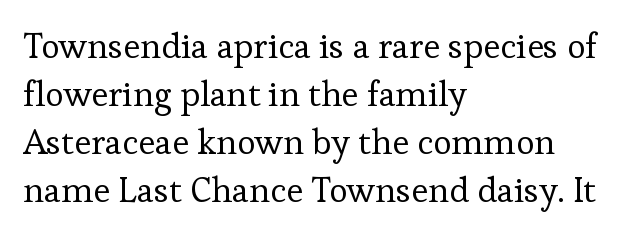
{"serif": "yes", "italic": "no", "bold": "no", "weight": "regular", "width": "normal", "stroke_contrast": "low", "x_height": "medium", "monospaced": "no", "underline": "no", "align": "left", "line_spacing": "normal", "line_spacing_ratio": 1.37, "letter_spacing": "normal", "letter_spacing_em": 0.0, "glyph_px": 35}
